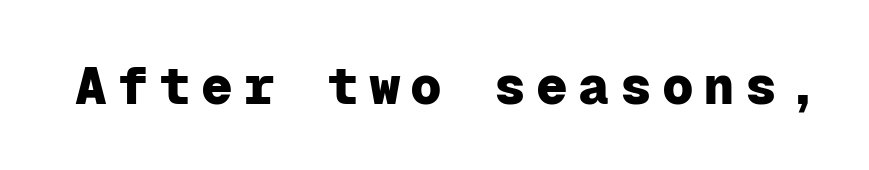
The image shows 53 px heavy sans-serif type, upright, monospaced; set not underlined; low stroke contrast and a medium x-height.
